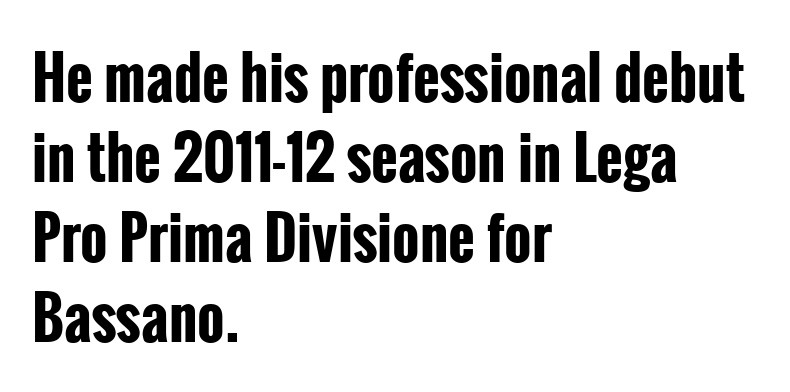
{"serif": "no", "italic": "no", "bold": "yes", "weight": "bold", "width": "condensed", "stroke_contrast": "low", "x_height": "medium", "monospaced": "no", "underline": "no", "align": "left", "line_spacing": "normal", "line_spacing_ratio": 1.38, "letter_spacing": "normal", "letter_spacing_em": 0.0, "glyph_px": 58}
